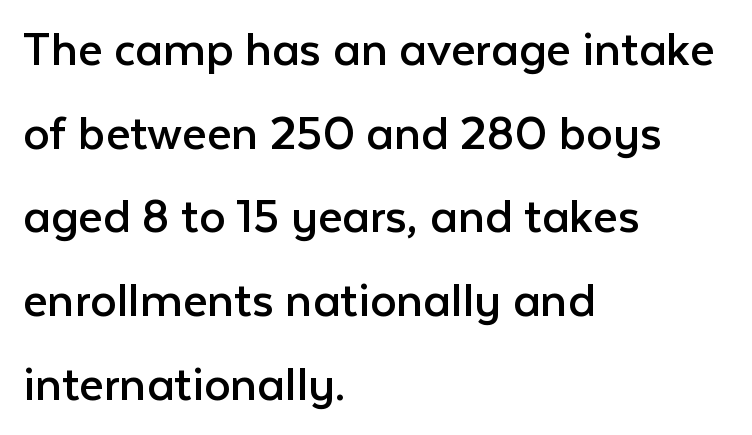
The specimen omits any rule beneath the text block's lines. The paragraph has a hard left edge and a soft right edge. Weight: in the light-to-regular range. How are the letters spaced? Ordinarily, with no added tracking. A typesetter would call this proportional, since set widths differ per character.
